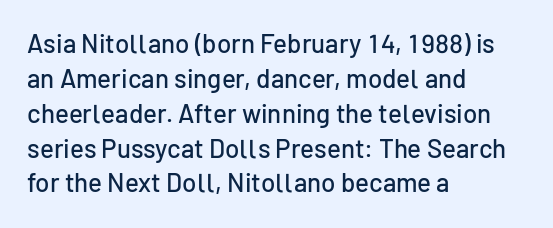
Q: Is the text italic (slanted)? A: No, it is upright.
Q: Is the text underlined? A: No.
Q: How is the paragraph aligned? A: Left-aligned.
Q: Is the spacing between letters normal or unusually wide? A: Normal.
Q: Is the spacing between lines tight, normal or loose? A: Normal.
